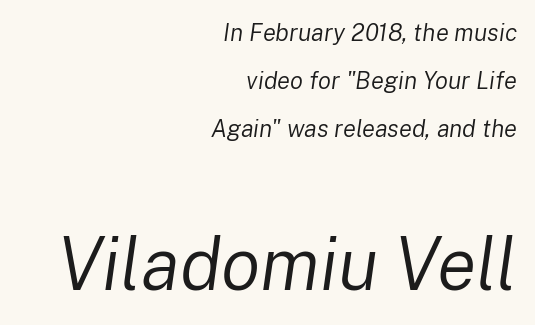
Q: Is the text bold? A: No.
Q: Is the text italic (slanted)? A: Yes, it leans right by about 8 degrees.
Q: Is the text underlined? A: No.
Q: How is the paragraph aligned? A: Right-aligned.
Q: Is the spacing between letters normal or unusually wide? A: Normal.
Q: Is the spacing between lines tight, normal or loose? A: Loose.
Q: Which block of text is set in a larger size, the first (top) or the second (bottom)? A: The second (bottom) one.
Q: Width (condensed, normal, or wide)? A: Normal.
Q: Stroke contrast? A: Low.
Q: x-height? A: Medium.
Q: Monospaced? A: No.
